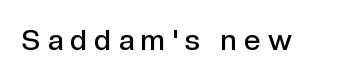
{"serif": "no", "italic": "no", "bold": "semi", "weight": "semibold", "width": "normal", "x_height": "medium", "monospaced": "no", "underline": "no", "letter_spacing": "wide", "letter_spacing_em": 0.25, "glyph_px": 29}
